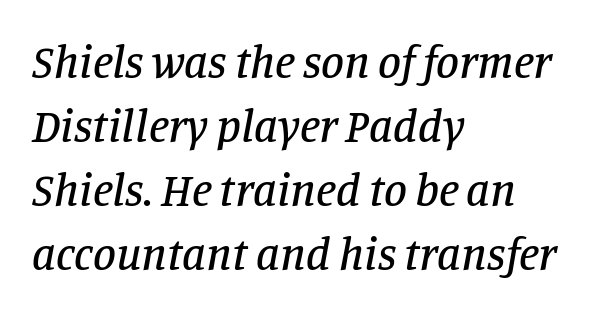
The lines sit at an ordinary, default distance from one another. Check where the strokes stop: tiny serifs finish them off. These lines are rendered in a variable-pitch font. Decoration check: the copy has no underline. Compared with typical body copy, the letter spacing here is the same. Where is the straight margin? On the left.
